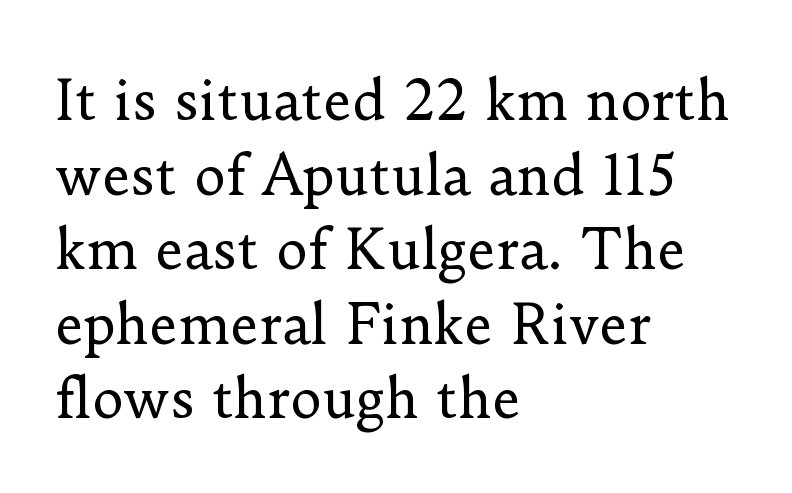
The image shows 54 px regular-weight serif type, upright; set left-aligned, normal line spacing (1.38x), normal letter spacing, not underlined; low stroke contrast and a small x-height.
